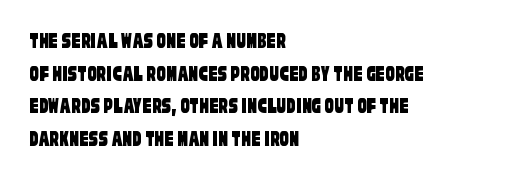
Is the block centered? No — it sits flush against the left margin. Check under the words: just untouched page. What's the leading like? Ordinary, nothing unusual. Inter-character spacing is left at the font's built-in metrics.
